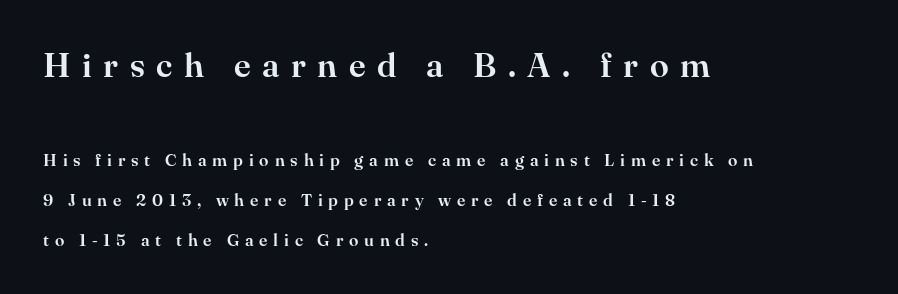
Nope, not italic — everything's standing straight. The passage shown stacks its lines with a broad gap. The passage shown is not underscored anywhere. Size contrast runs from large at the top to small at the bottom.
